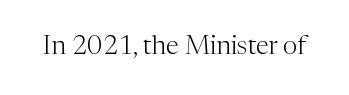
Q: Is the text bold? A: No.
Q: Is the text italic (slanted)? A: No, it is upright.
Q: Is the text underlined? A: No.
Q: Is the spacing between letters normal or unusually wide? A: Normal.
